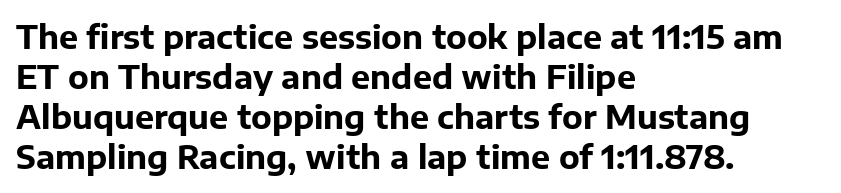
The image shows 32 px bold sans-serif type, upright; set left-aligned, normal line spacing (1.25x), normal letter spacing, not underlined; low stroke contrast and a medium x-height.
